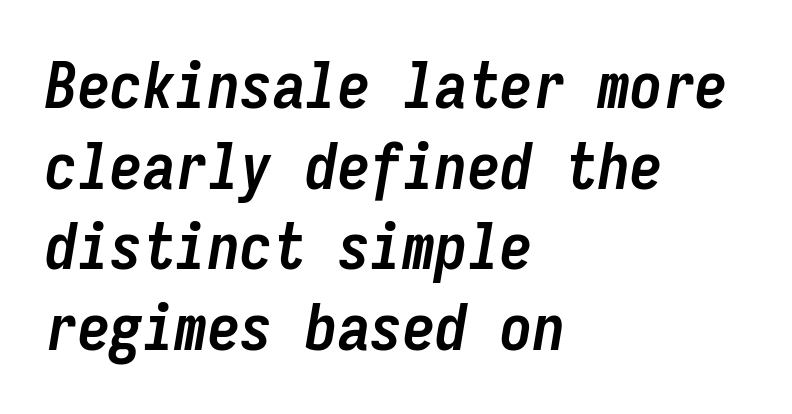
The passage shown is not underscored anywhere. Summary of weight: heavy, a full bold. The passage is arranged the way most books set body copy — flush left. Notice how the stems are inclined rather than vertical — that's the hallmark of italics. Is this a fixed-width face? Yes — each glyph sits in an identical cell.
